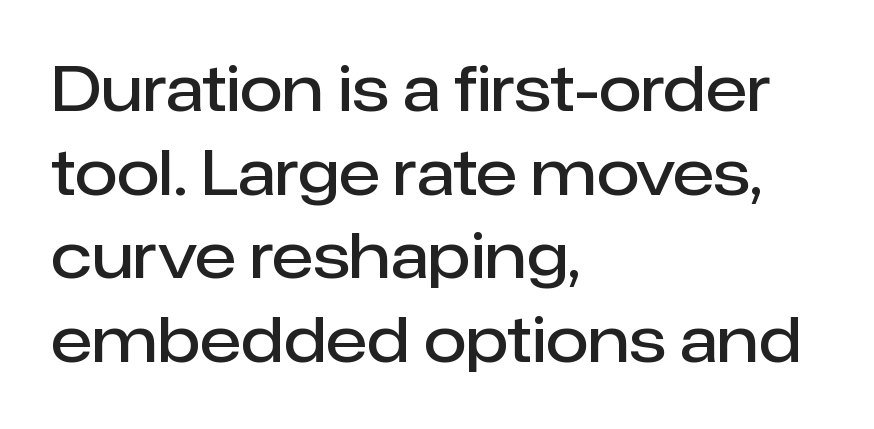
The type sits square on the baseline with zero lean. The paragraph shown leans on its left margin. Notice how descenders clear the ascenders below comfortably — that's standard leading. The tracking reads as untouched default to a designer's eye. The rendering uses natural spacing where letterforms have individual widths. Grotesque or geometric, the face here clearly has no serifs.
